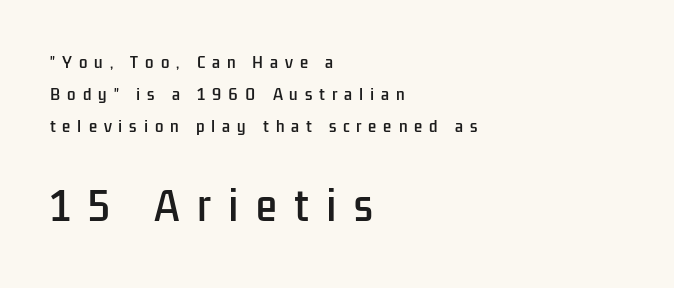
The image shows 38 px condensed sans-serif type, upright; set left-aligned, loose line spacing (2.15x), unusually wide letter spacing (+0.46 em), not underlined; the second (bottom) block is 2.53x larger; low stroke contrast and a medium x-height.
